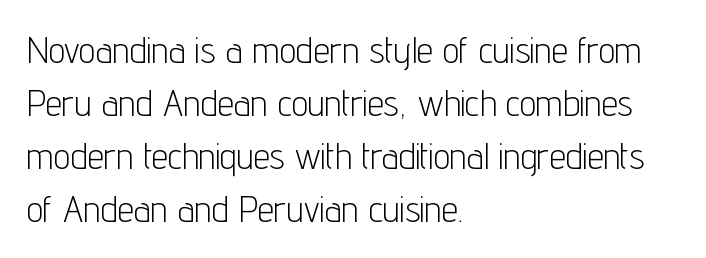
How would I describe the line gaps? Plain and ordinary. Examine the stroke ends and you'll find no serifs. Vertical stems look standard width or narrower in stroke. Here the designer chose a conventional face with non-uniform glyph widths. Teacher's note: observe the even left margin — that is flush-left alignment. Characters follow at the spacing the type designer built in.
